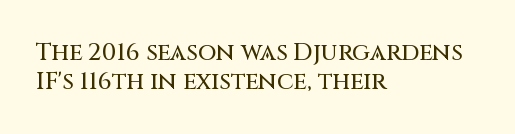
The image shows 24 px text type, upright; set left-aligned, line spacing 1.19x, normal letter spacing, not underlined.
